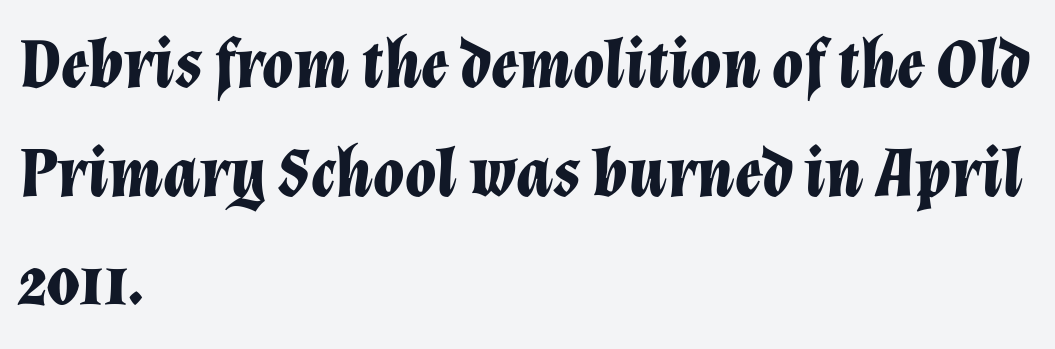
Q: Is the text bold? A: Yes.
Q: Is the text italic (slanted)? A: Yes, it leans right by about 12 degrees.
Q: Is the text underlined? A: No.
Q: How is the paragraph aligned? A: Left-aligned.
Q: Is the spacing between letters normal or unusually wide? A: Normal.
Q: Is the spacing between lines tight, normal or loose? A: Normal.
Q: Width (condensed, normal, or wide)? A: Normal.
Q: Stroke contrast? A: Low.
Q: x-height? A: Medium.
Q: Monospaced? A: No.
